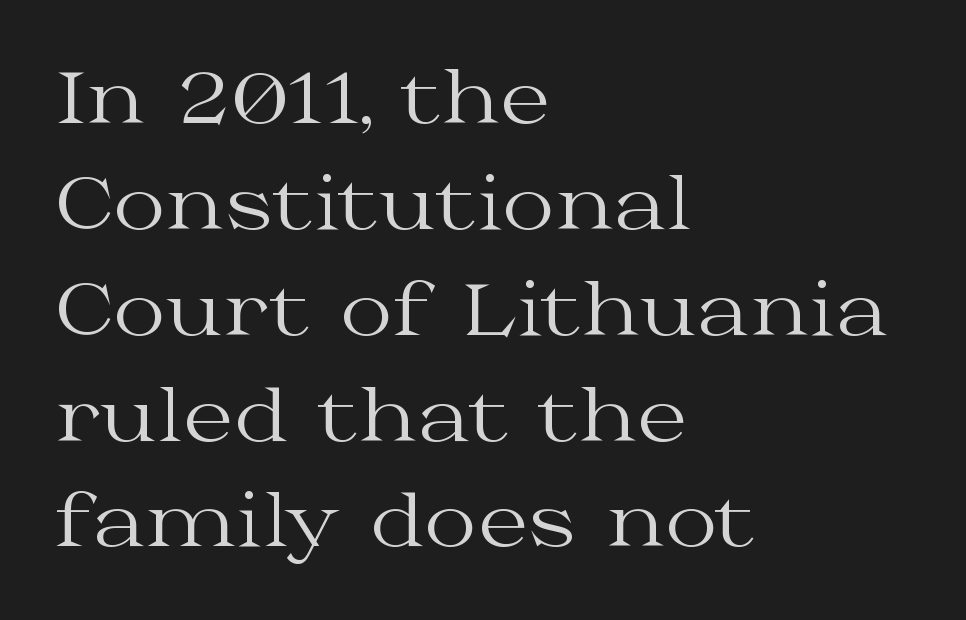
The image shows 72 px regular-weight, wide serif type, upright; set left-aligned, normal line spacing (1.47x), normal letter spacing, not underlined; medium stroke contrast and a medium x-height.
